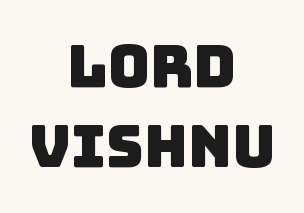
Q: Is the typeface a serif or a sans-serif typeface? A: Sans-serif.
Q: Is the text underlined? A: No.
Q: How is the paragraph aligned? A: Centered.
Q: Is the spacing between letters normal or unusually wide? A: Normal.
Q: Is the spacing between lines tight, normal or loose? A: Normal.
Q: Width (condensed, normal, or wide)? A: Normal.
Q: Stroke contrast? A: Low.
Q: x-height? A: Large.
Q: Monospaced? A: No.
